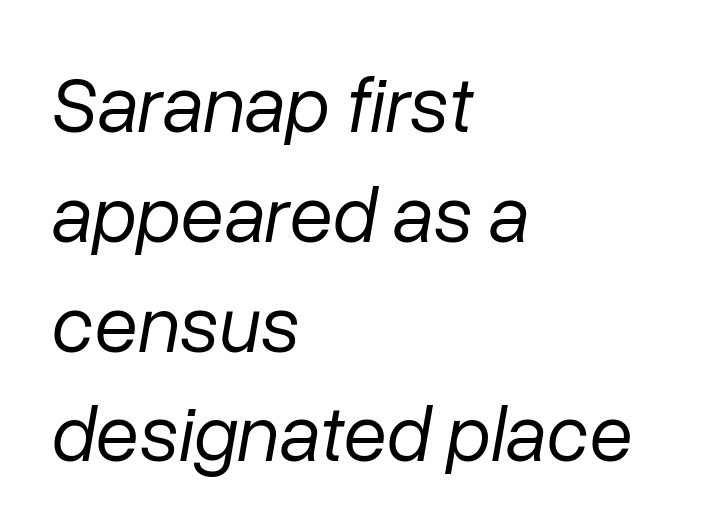
{"italic": "yes", "lean": "right", "slant_degrees": 10, "bold": "no", "weight": "regular", "width": "normal", "stroke_contrast": "low", "x_height": "medium", "monospaced": "no", "underline": "no", "align": "left", "line_spacing": "normal", "line_spacing_ratio": 1.39, "letter_spacing": "normal", "letter_spacing_em": 0.0, "glyph_px": 79}
